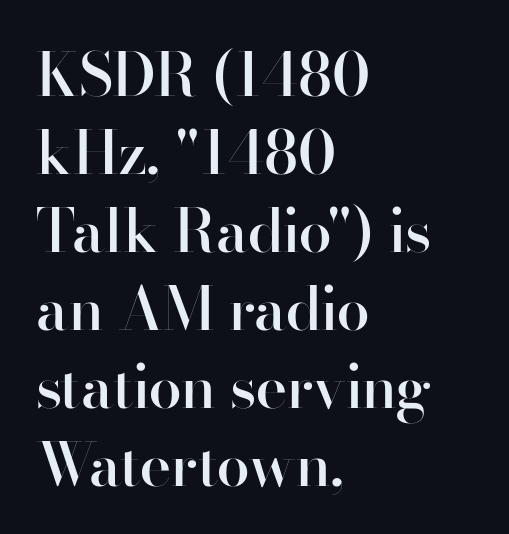
The image shows 60 px semibold sans-serif type, upright; set left-aligned, normal line spacing (1.3x), normal letter spacing, not underlined; high stroke contrast and a small x-height.
